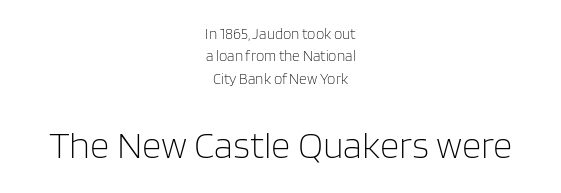
Q: Is the text bold? A: No.
Q: Is the text italic (slanted)? A: No, it is upright.
Q: Is the typeface a serif or a sans-serif typeface? A: Sans-serif.
Q: Is the text underlined? A: No.
Q: How is the paragraph aligned? A: Centered.
Q: Is the spacing between letters normal or unusually wide? A: Normal.
Q: Is the spacing between lines tight, normal or loose? A: Normal.
Q: Which block of text is set in a larger size, the first (top) or the second (bottom)? A: The second (bottom) one.
Q: Width (condensed, normal, or wide)? A: Normal.
Q: Stroke contrast? A: Low.
Q: x-height? A: Large.
Q: Monospaced? A: No.
